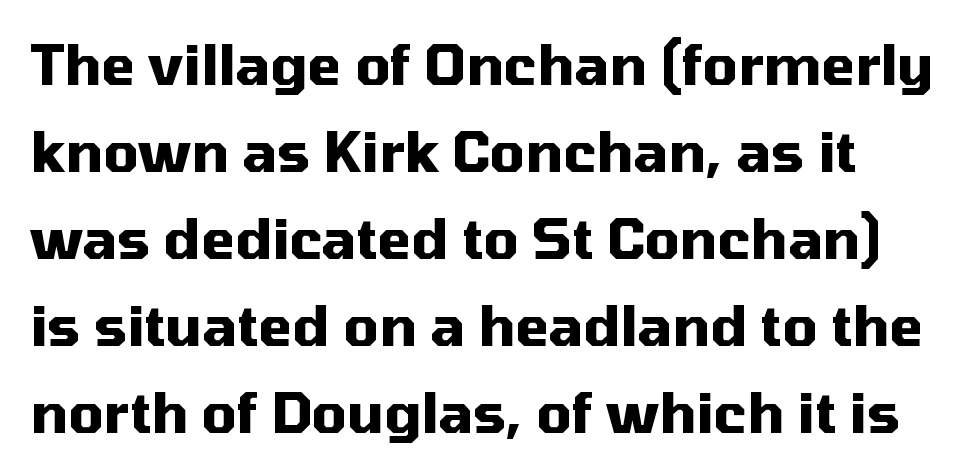
Q: Is the text bold? A: Yes.
Q: Is the text italic (slanted)? A: No, it is upright.
Q: Is the typeface a serif or a sans-serif typeface? A: Sans-serif.
Q: Is the text underlined? A: No.
Q: Is the spacing between letters normal or unusually wide? A: Normal.
Q: Is the spacing between lines tight, normal or loose? A: Normal.
Q: Width (condensed, normal, or wide)? A: Normal.
Q: Stroke contrast? A: Medium.
Q: x-height? A: Medium.
Q: Monospaced? A: No.
